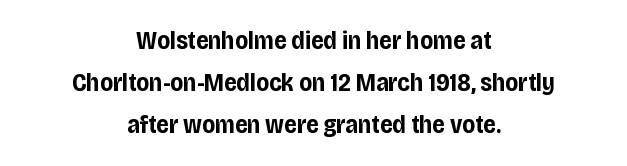
The image shows 25 px bold type, upright; set centered, normal line spacing (1.69x), normal letter spacing, not underlined.
